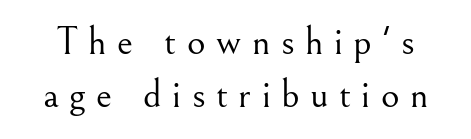
Note the varied advance widths — an 'i' is clearly narrower than an 'm'. Each letter's strokes conclude with small projecting serifs. What's the leading like? Ordinary, nothing unusual. No heavy texture on the line: the type isn't bold. Tracking value appears strongly positive — letters spread wide.
